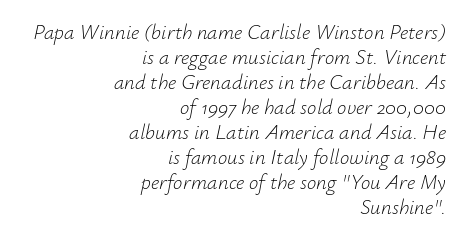
Tracking value appears to be zero — textbook default spacing. Letters rest on an invisible, unmarked baseline. The weight tops out at a normal text grade. In terms of posture, this sample is oblique. Every row of glyphs terminates at an identical x-position on the right.
